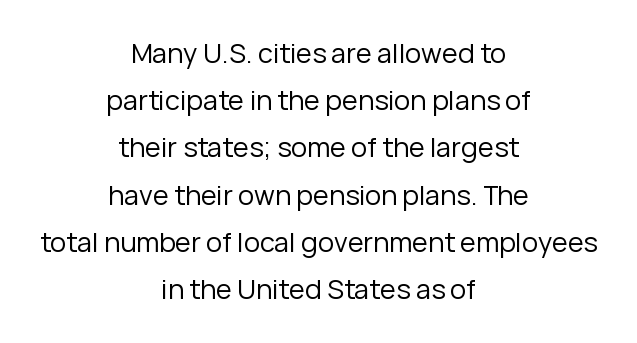
Q: Is the text bold? A: No.
Q: Is the text italic (slanted)? A: No, it is upright.
Q: Is the text underlined? A: No.
Q: How is the paragraph aligned? A: Centered.
Q: Is the spacing between letters normal or unusually wide? A: Normal.
